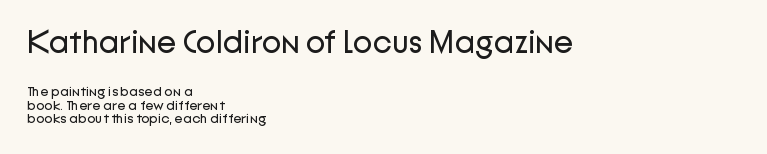
To sum up the face: it is a sans, with no serifs. The rendering uses natural spacing where letterforms have individual widths. Each new line begins almost immediately beneath the previous one. Look at the tracking — it's just the regular setting, nothing added.
